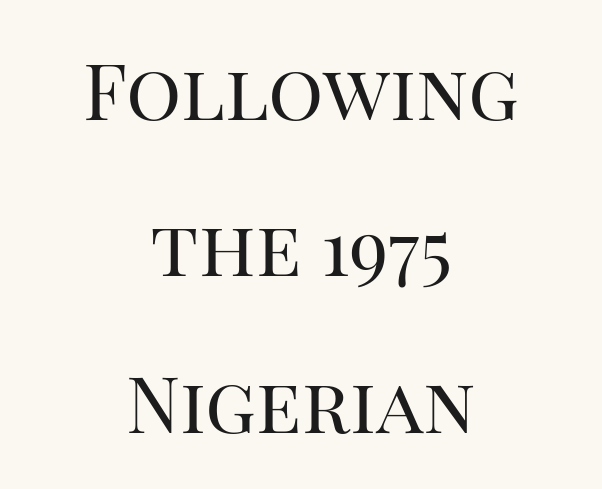
The image shows 77 px regular-weight serif type, upright; set centered, loose line spacing (2.03x), normal letter spacing, not underlined; high stroke contrast and a large x-height.
